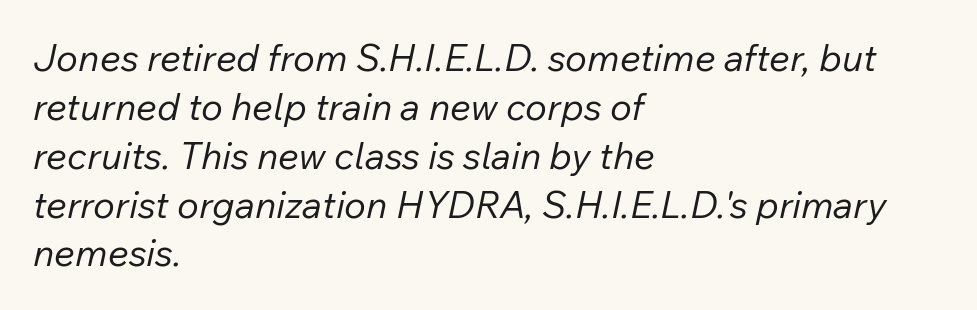
The image shows 37 px regular-weight type, italic (leaning right); set left-aligned, normal line spacing (1.32x), normal letter spacing, not underlined; low stroke contrast and a medium x-height.
